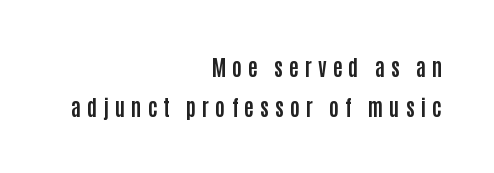
{"italic": "no", "bold": "yes", "underline": "no", "align": "right", "line_spacing": "loose", "line_spacing_ratio": 1.92, "letter_spacing": "wide", "letter_spacing_em": 0.29, "glyph_px": 21}
